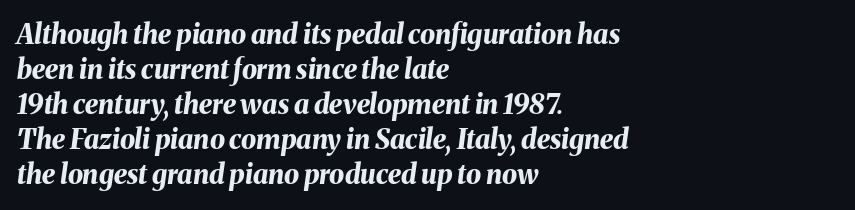
{"italic": "yes", "lean": "right", "slant_degrees": 8, "bold": "yes", "underline": "no", "align": "left", "line_spacing": "normal", "line_spacing_ratio": 1.3, "letter_spacing": "normal", "letter_spacing_em": 0.0, "glyph_px": 27}
